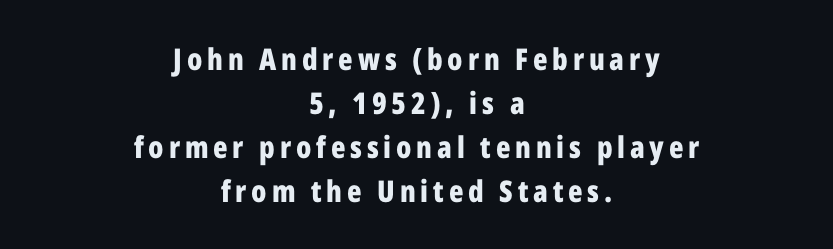
The image shows 30 px bold, condensed sans-serif type, upright; set centered, normal line spacing (1.47x), not underlined; low stroke contrast and a medium x-height.
